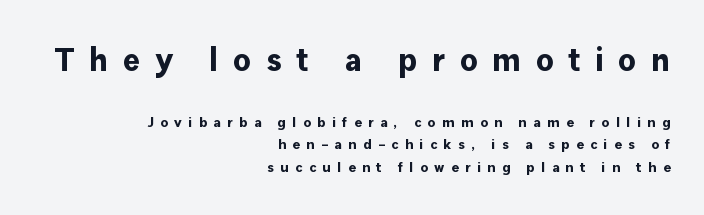
No word sits above an underline. Alignment: flush right. Visually, the top section dominates because its glyphs are scaled up. The gaps between neighbouring characters are conspicuously large. This sample uses an upright cut, with every glyph sitting square on the baseline.
